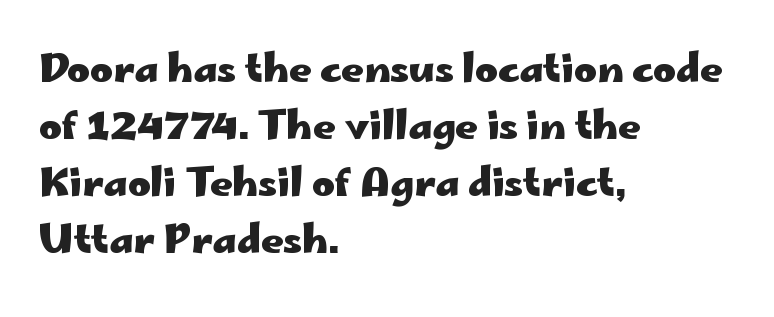
Between one letter and the next there's only the usual sliver of space. Leading matches the norm, producing a regular column. Pretty heavy lettering here — definitely bold. Here the designer chose a conventional face with non-uniform glyph widths. The face used here is a sans, in the tradition of grotesques and geometrics.
